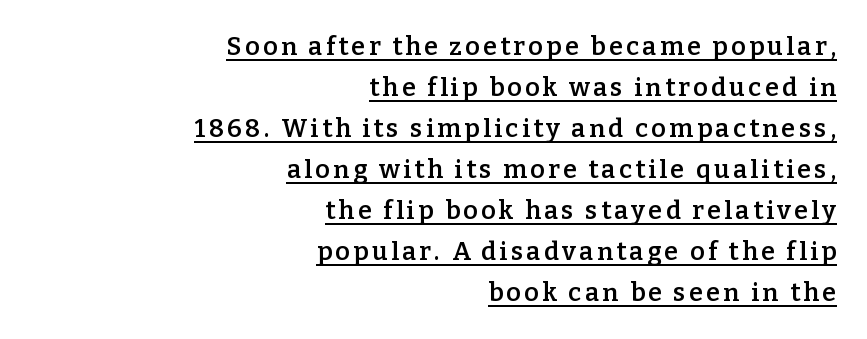
{"italic": "no", "bold": "semi", "underline": "yes", "align": "right", "line_spacing": "normal", "line_spacing_ratio": 1.64, "glyph_px": 25}
